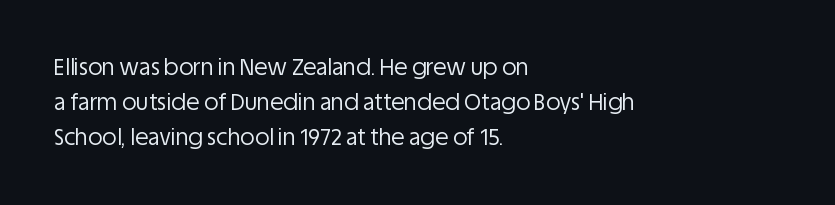
{"italic": "no", "bold": "no", "underline": "no", "align": "left", "line_spacing": "normal", "line_spacing_ratio": 1.59, "letter_spacing": "normal", "letter_spacing_em": 0.0, "glyph_px": 22}
